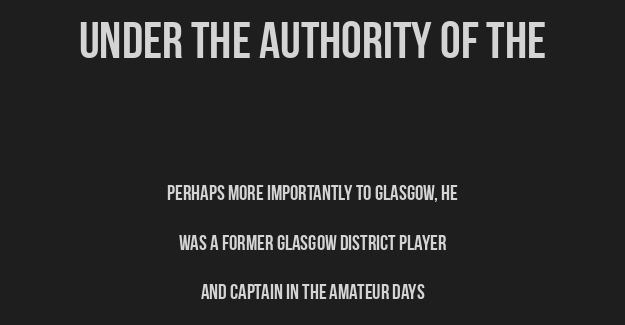
Q: Is the text italic (slanted)? A: No, it is upright.
Q: Is the typeface a serif or a sans-serif typeface? A: Sans-serif.
Q: Is the text underlined? A: No.
Q: How is the paragraph aligned? A: Centered.
Q: Is the spacing between letters normal or unusually wide? A: Normal.
Q: Is the spacing between lines tight, normal or loose? A: Loose.
Q: Which block of text is set in a larger size, the first (top) or the second (bottom)? A: The first (top) one.
Q: Width (condensed, normal, or wide)? A: Condensed.
Q: Stroke contrast? A: Low.
Q: x-height? A: Large.
Q: Monospaced? A: No.
